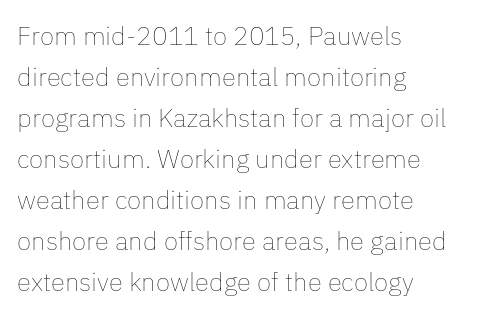
The image shows 26 px text type, upright; set left-aligned, normal line spacing (1.58x), normal letter spacing, not underlined.
